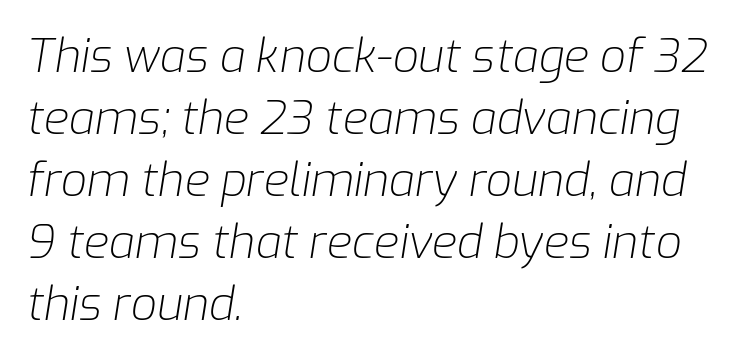
The image shows 46 px light type, italic (leaning right); set left-aligned, normal line spacing (1.35x), normal letter spacing, not underlined; low stroke contrast and a medium x-height.
